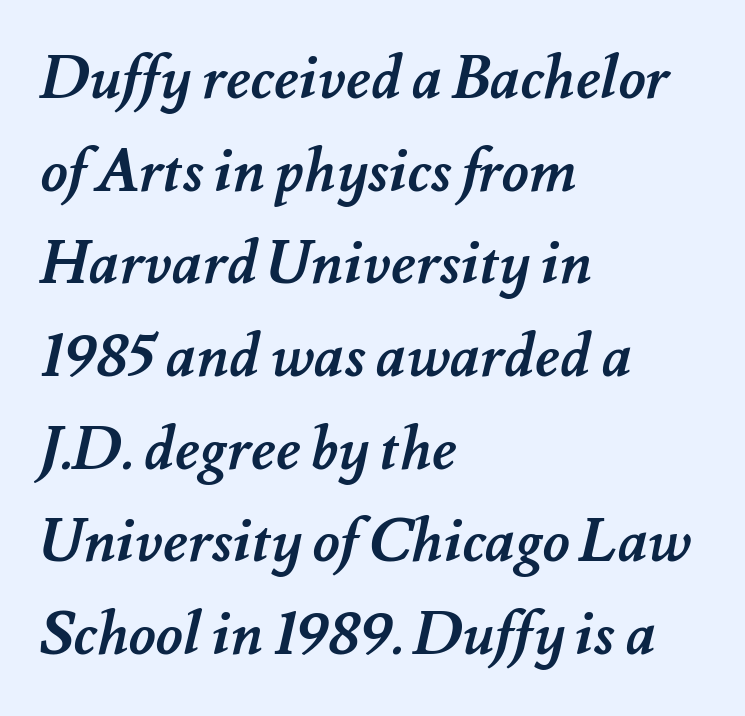
The image shows 59 px semibold type; set left-aligned, normal line spacing (1.57x), normal letter spacing, not underlined; medium stroke contrast and a small x-height.
